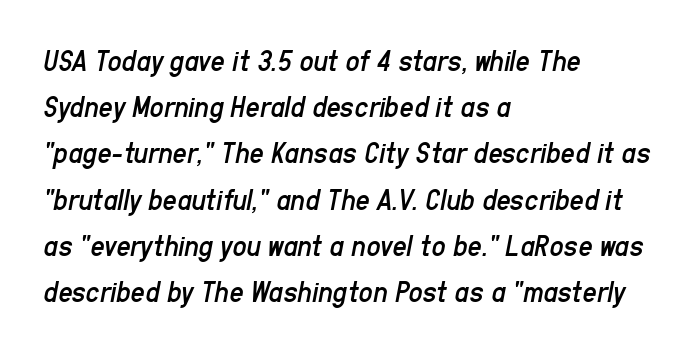
Q: Is the text bold? A: No.
Q: Is the text italic (slanted)? A: Yes, it leans right by about 11 degrees.
Q: Is the text underlined? A: No.
Q: How is the paragraph aligned? A: Left-aligned.
Q: Is the spacing between letters normal or unusually wide? A: Normal.
Q: Is the spacing between lines tight, normal or loose? A: Normal.
Q: Width (condensed, normal, or wide)? A: Condensed.
Q: Stroke contrast? A: Low.
Q: x-height? A: Medium.
Q: Monospaced? A: No.
